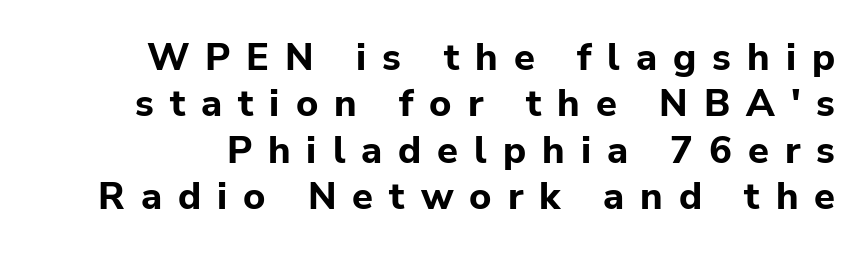
Q: Is the text bold? A: Yes.
Q: Is the text italic (slanted)? A: No, it is upright.
Q: Is the typeface a serif or a sans-serif typeface? A: Sans-serif.
Q: Is the text underlined? A: No.
Q: Is the spacing between letters normal or unusually wide? A: Unusually wide.
Q: Width (condensed, normal, or wide)? A: Normal.
Q: Stroke contrast? A: Low.
Q: x-height? A: Medium.
Q: Monospaced? A: No.
